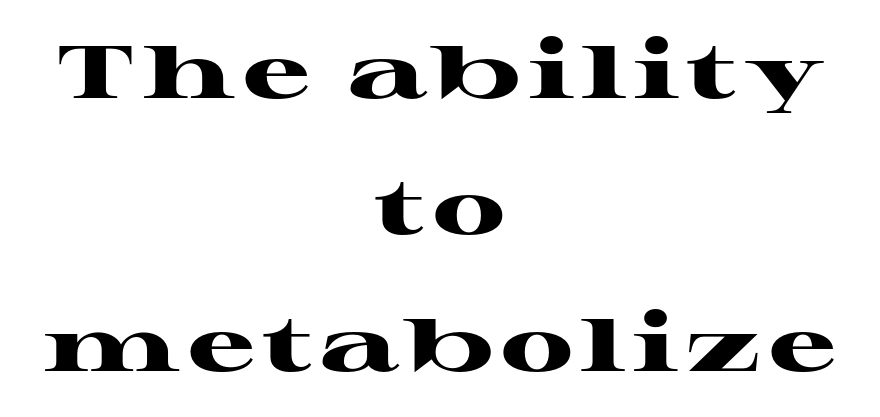
Varying glyph widths throughout — classic text-font behaviour. Letterform terminals end in serifs throughout the passage. Where is the straight margin? There isn't one; the lines are centered. Is there any slant? The stems are plumb. Just letters on the line, the space beneath them empty. You'd pick this weight for a headline — it's a proper bold.
